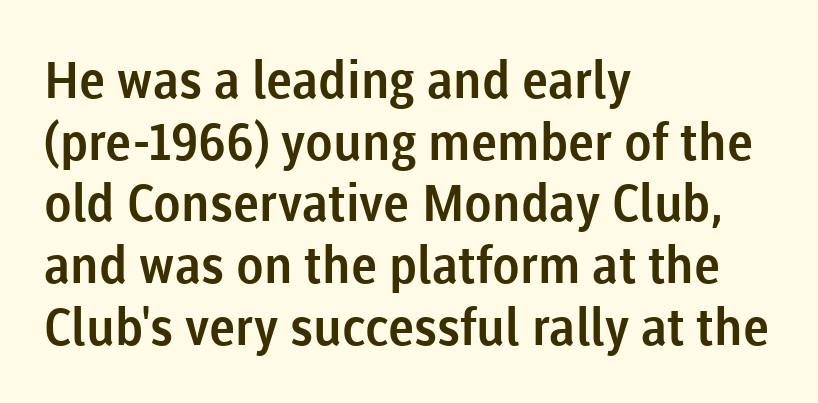
Q: Is the text italic (slanted)? A: No, it is upright.
Q: Is the typeface a serif or a sans-serif typeface? A: Sans-serif.
Q: Is the text underlined? A: No.
Q: How is the paragraph aligned? A: Left-aligned.
Q: Is the spacing between letters normal or unusually wide? A: Normal.
Q: Width (condensed, normal, or wide)? A: Normal.
Q: Stroke contrast? A: Low.
Q: x-height? A: Medium.
Q: Monospaced? A: No.
